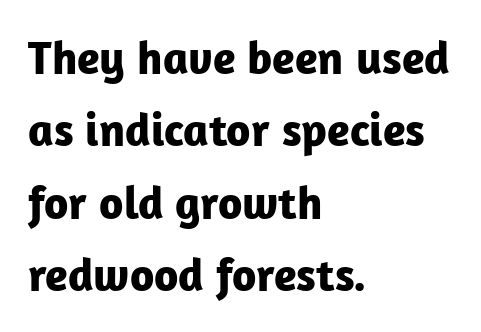
{"serif": "no", "italic": "no", "bold": "yes", "weight": "bold", "width": "normal", "stroke_contrast": "low", "x_height": "medium", "monospaced": "no", "underline": "no", "align": "left", "line_spacing": "normal", "line_spacing_ratio": 1.54, "letter_spacing": "normal", "letter_spacing_em": 0.0, "glyph_px": 47}
